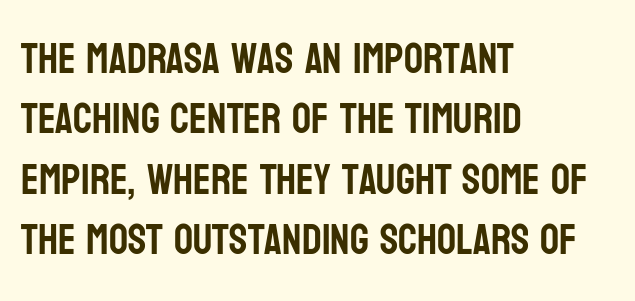
Q: Is the text italic (slanted)? A: No, it is upright.
Q: Is the typeface a serif or a sans-serif typeface? A: Sans-serif.
Q: Is the text underlined? A: No.
Q: How is the paragraph aligned? A: Left-aligned.
Q: Is the spacing between letters normal or unusually wide? A: Normal.
Q: Is the spacing between lines tight, normal or loose? A: Normal.
Q: Width (condensed, normal, or wide)? A: Condensed.
Q: Stroke contrast? A: Low.
Q: x-height? A: Large.
Q: Monospaced? A: No.
